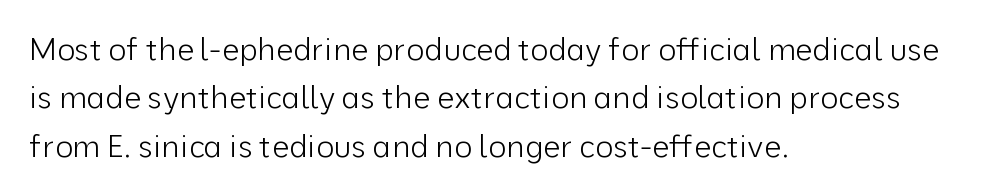
Q: Is the text bold? A: No.
Q: Is the text italic (slanted)? A: No, it is upright.
Q: Is the typeface a serif or a sans-serif typeface? A: Sans-serif.
Q: Is the text underlined? A: No.
Q: How is the paragraph aligned? A: Left-aligned.
Q: Is the spacing between letters normal or unusually wide? A: Normal.
Q: Is the spacing between lines tight, normal or loose? A: Normal.
Q: Width (condensed, normal, or wide)? A: Normal.
Q: Stroke contrast? A: Low.
Q: x-height? A: Medium.
Q: Monospaced? A: No.
